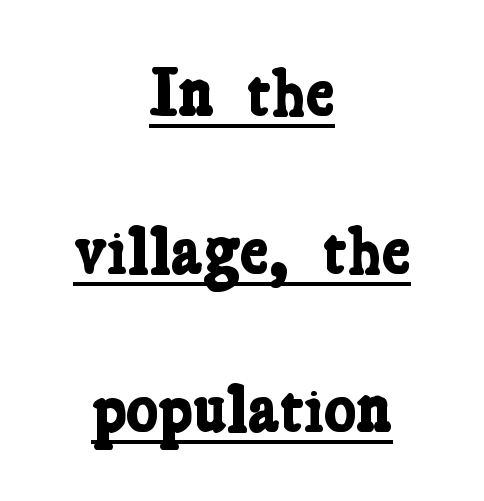
Horizontal bands of white between lines are thick stripes. The setting favours the middle, as headings and verse often do. Font category for this specimen: serif. Looks like regular typesetting: each glyph gets only the width it needs. Characters follow at the spacing the type designer built in.
